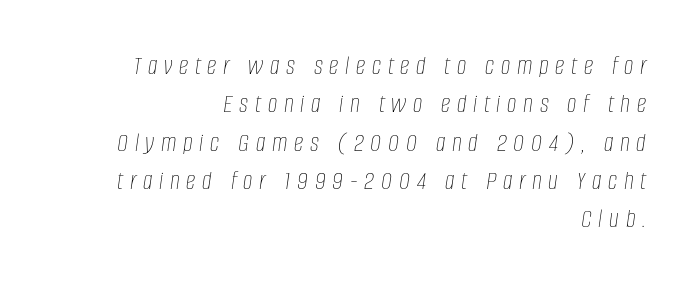
Short and long lines alike share a common ending point at right. Clear beneath every line of the passage. This sample keeps an unexceptional amount of space between lines. Looking at the ascenders, they clearly lean.
